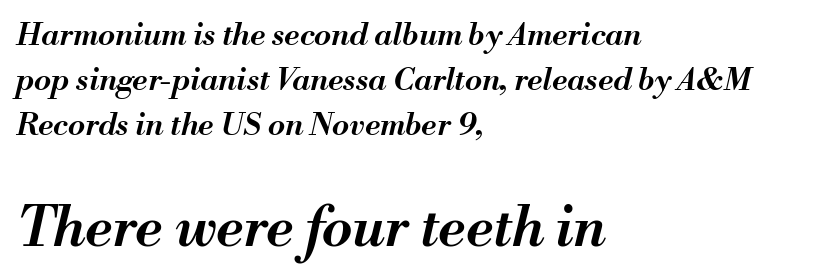
Q: Is the text bold? A: Semi-bold.
Q: Is the text italic (slanted)? A: Yes, it leans right by about 13 degrees.
Q: Is the text underlined? A: No.
Q: How is the paragraph aligned? A: Left-aligned.
Q: Is the spacing between letters normal or unusually wide? A: Normal.
Q: Is the spacing between lines tight, normal or loose? A: Normal.
Q: Which block of text is set in a larger size, the first (top) or the second (bottom)? A: The second (bottom) one.
Q: Width (condensed, normal, or wide)? A: Normal.
Q: Stroke contrast? A: Medium.
Q: x-height? A: Small.
Q: Monospaced? A: No.
